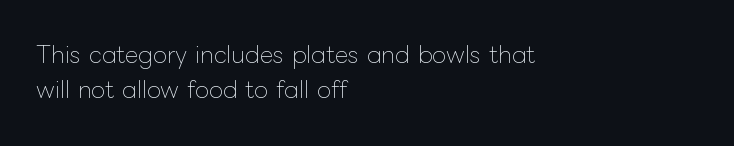
A typesetter would call this leading conventional body-copy spacing. Casual observation: everything's shoved over to the left. Counters stay open thanks to moderate or lighter strokes. The lettering stays uniformly vertical, giving the passage a roman look. No extra tracking has been applied to these lines. The gap between lines stays unmarked.
